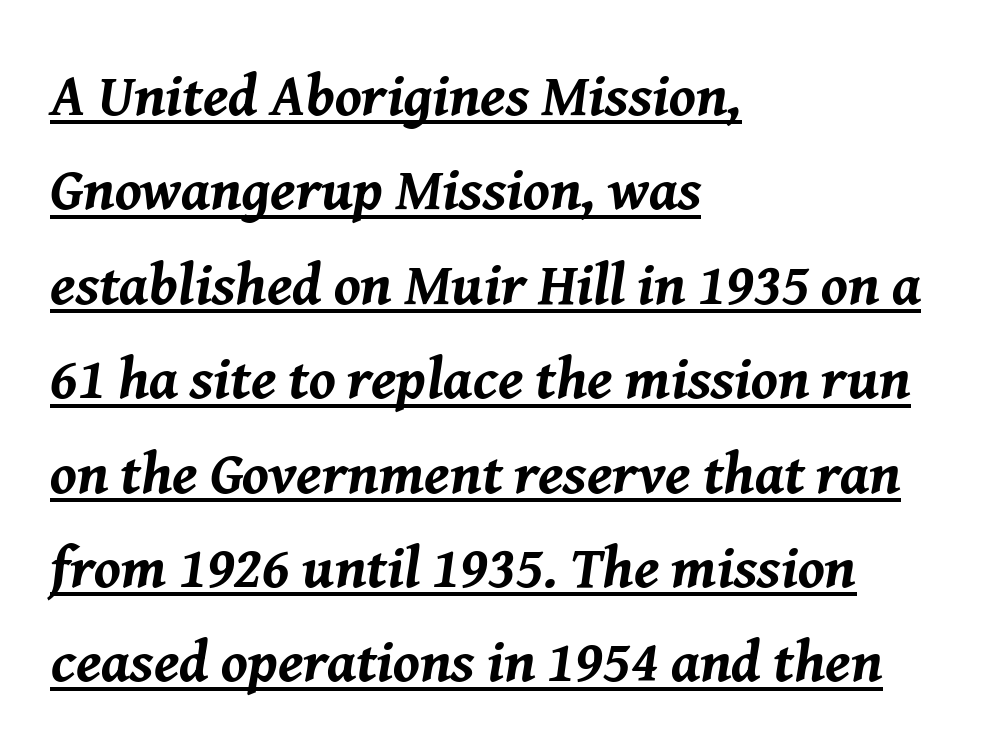
The image shows 59 px bold type, italic (leaning right); set left-aligned, normal line spacing (1.6x), normal letter spacing, underlined; medium stroke contrast and a medium x-height.
